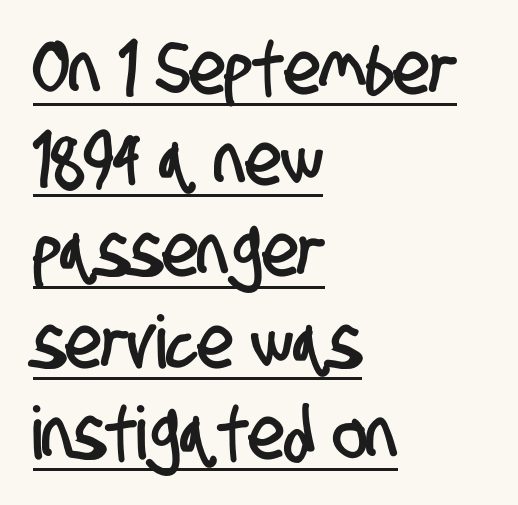
Q: Is the typeface a serif or a sans-serif typeface? A: Sans-serif.
Q: Is the text underlined? A: Yes.
Q: How is the paragraph aligned? A: Left-aligned.
Q: Is the spacing between letters normal or unusually wide? A: Normal.
Q: Is the spacing between lines tight, normal or loose? A: Normal.
Q: Width (condensed, normal, or wide)? A: Condensed.
Q: Stroke contrast? A: Low.
Q: x-height? A: Large.
Q: Monospaced? A: No.
